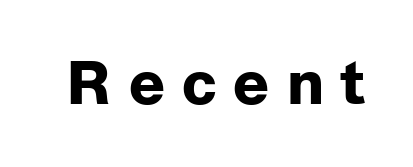
The image shows 59 px heavy sans-serif type, upright; set unusually wide letter spacing (+0.29 em), not underlined; low stroke contrast and a medium x-height.
